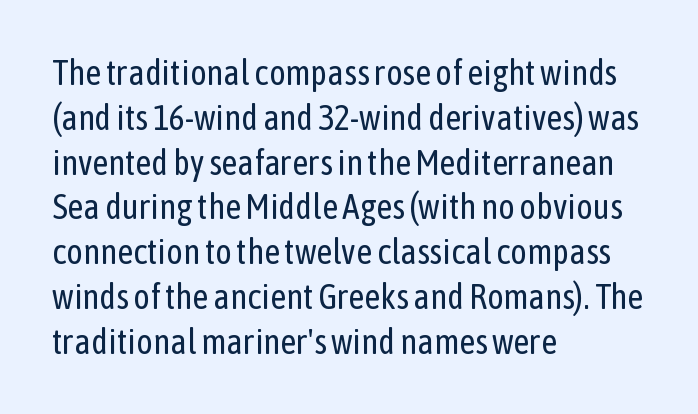
Each word holds together tightly as a unit, with standard inter-letter gaps. The specimen reads as upright at a glance. Grotesque or geometric, the face here clearly has no serifs. This block has exactly the height ordinary leading produces.
